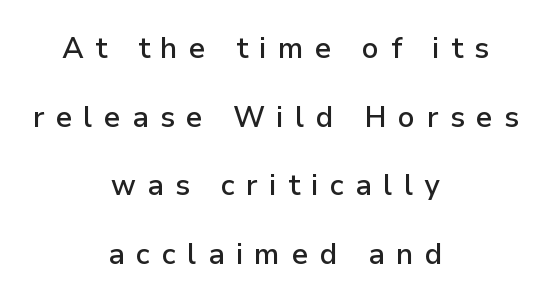
Q: Is the text bold? A: Semi-bold.
Q: Is the text italic (slanted)? A: No, it is upright.
Q: Is the typeface a serif or a sans-serif typeface? A: Sans-serif.
Q: Is the text underlined? A: No.
Q: How is the paragraph aligned? A: Centered.
Q: Is the spacing between letters normal or unusually wide? A: Unusually wide.
Q: Is the spacing between lines tight, normal or loose? A: Loose.
Q: Width (condensed, normal, or wide)? A: Normal.
Q: Stroke contrast? A: Low.
Q: x-height? A: Medium.
Q: Monospaced? A: No.
